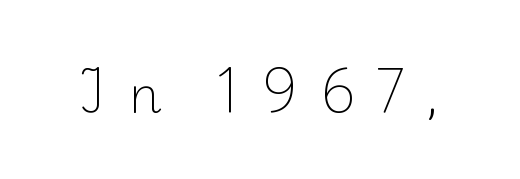
Q: Is the text bold? A: No.
Q: Is the text italic (slanted)? A: No, it is upright.
Q: Is the typeface a serif or a sans-serif typeface? A: Serif.
Q: Is the text underlined? A: No.
Q: Is the spacing between letters normal or unusually wide? A: Unusually wide.
Q: Width (condensed, normal, or wide)? A: Normal.
Q: Stroke contrast? A: Medium.
Q: x-height? A: Small.
Q: Monospaced? A: No.
